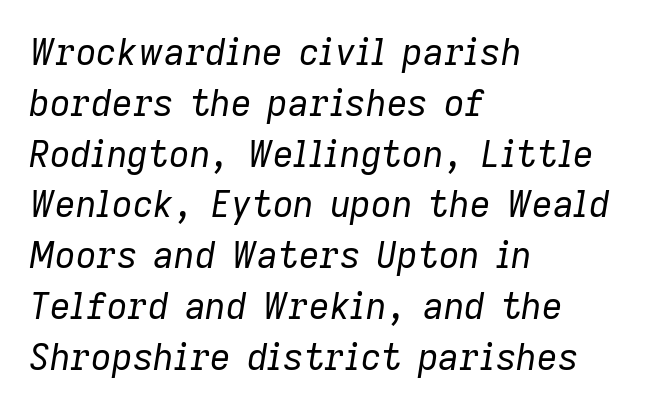
The paragraph shown leans on its left margin. The lines sit at an ordinary, default distance from one another. Decoration check: the copy has no underline. Looks like regular typesetting: each glyph gets only the width it needs. The text carries the slant typical of an italic or oblique font. A typesetter would call this zero additional tracking.
